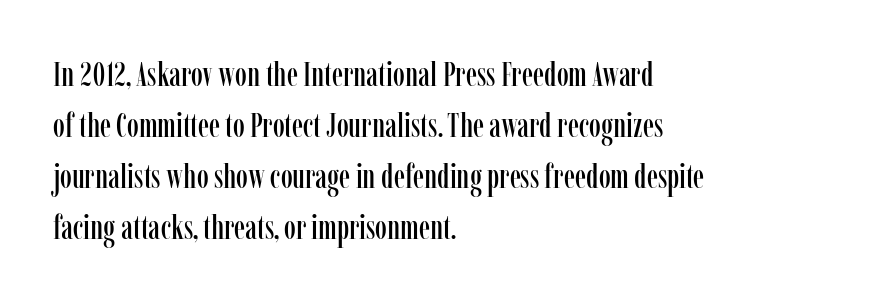
The image shows 34 px condensed serif type, upright; set left-aligned, normal line spacing (1.5x), normal letter spacing, not underlined; low stroke contrast and a medium x-height.
